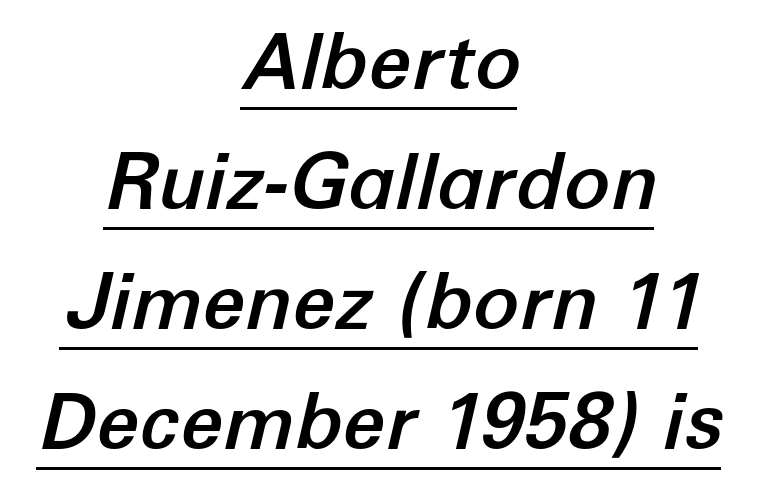
{"italic": "yes", "lean": "right", "slant_degrees": 12, "width": "normal", "stroke_contrast": "low", "x_height": "medium", "monospaced": "no", "underline": "yes", "align": "center", "line_spacing": "normal", "line_spacing_ratio": 1.56, "letter_spacing": "normal", "letter_spacing_em": 0.0, "glyph_px": 77}
